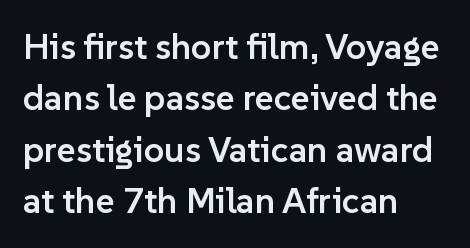
{"serif": "no", "italic": "no", "bold": "semi", "weight": "semibold", "width": "normal", "stroke_contrast": "low", "x_height": "medium", "monospaced": "no", "underline": "no", "align": "left", "line_spacing": "normal", "line_spacing_ratio": 1.43, "letter_spacing": "normal", "letter_spacing_em": 0.0, "glyph_px": 36}
